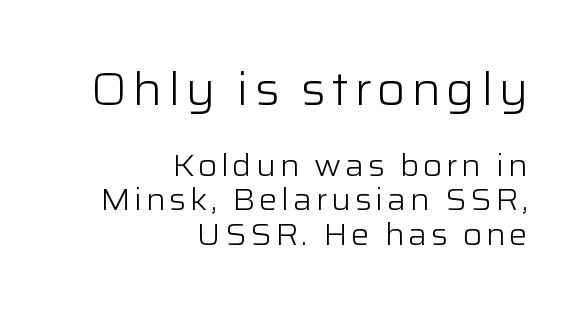
Top chunk: large. Bottom chunk: small. Vertical strokes here are truly vertical. A typesetter would call this leading minimal, almost set solid. Right-aligned paragraph, ragged on the left. Unmarked baselines from the first word to the last.
